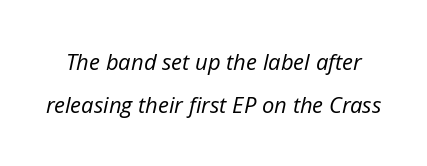
Q: Is the text bold? A: No.
Q: Is the text italic (slanted)? A: Yes, it leans right by about 12 degrees.
Q: Is the text underlined? A: No.
Q: Is the spacing between letters normal or unusually wide? A: Normal.
Q: Is the spacing between lines tight, normal or loose? A: Loose.
